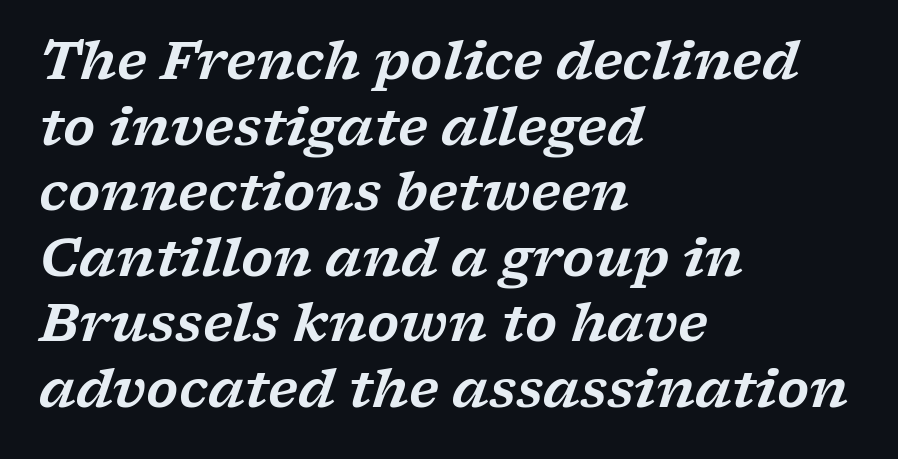
The foot of each line stays bare and open. The rendering uses a moderate line-height, typical for paragraphs. Proportional: the letters do not fall into vertical columns. In terms of posture, this sample is oblique.
